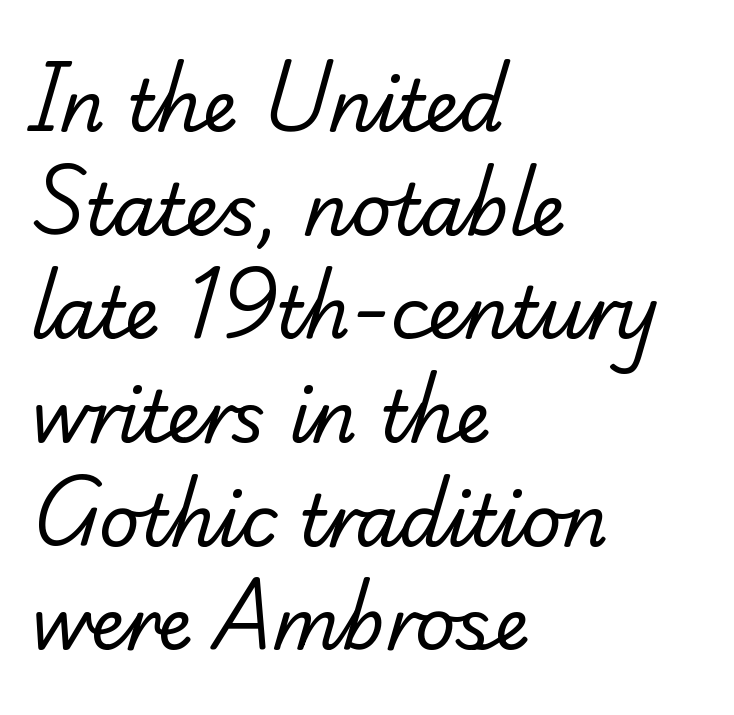
The image shows 71 px regular-weight serif type; set left-aligned, normal line spacing (1.46x), normal letter spacing, not underlined; low stroke contrast and a small x-height.
